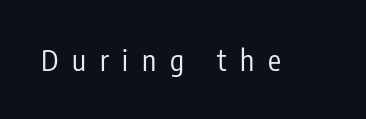
Words float on clear page, feet unadorned. On a weight scale, this lands at 450 or below. The font family rendered here belongs to the sans-serif group. Here the glyphs are tracked loosely, breaking word shapes into spaced letters. Tall strokes in this sample are plumb rather than angled. A typesetter would call this proportional, since set widths differ per character.
